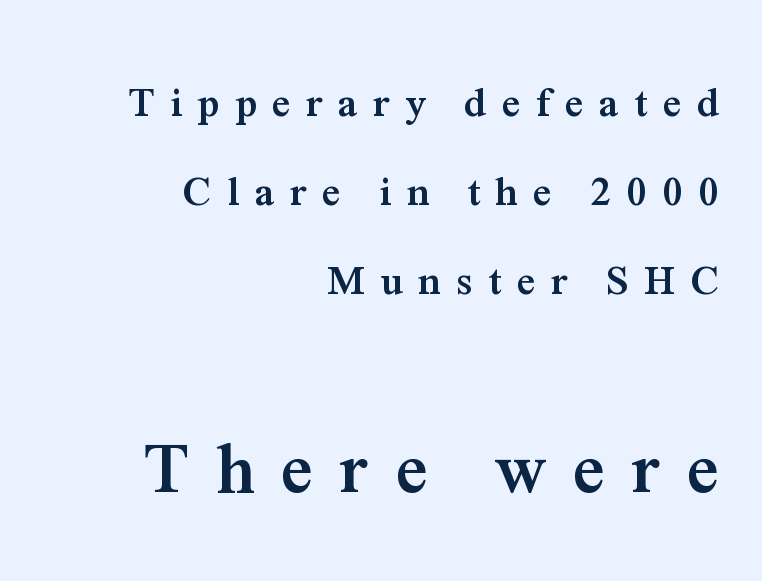
The image shows 71 px semibold serif type, upright; set right-aligned, loose line spacing (2.17x), unusually wide letter spacing (+0.38 em), not underlined; the second (bottom) block is 1.73x larger; medium stroke contrast and a medium x-height.
